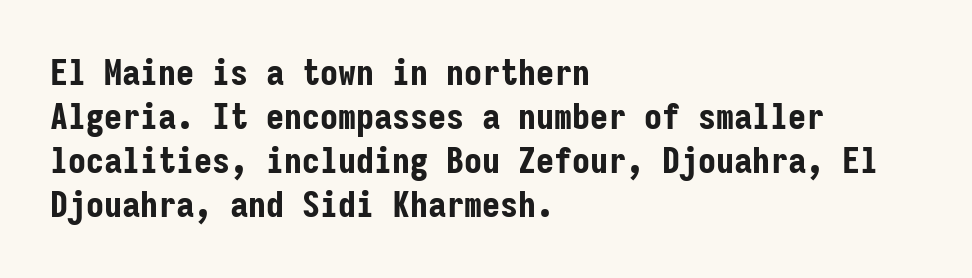
The image shows 36 px bold, condensed sans-serif type, upright, monospaced; set left-aligned, line spacing 1.22x, normal letter spacing, not underlined; low stroke contrast and a medium x-height.
